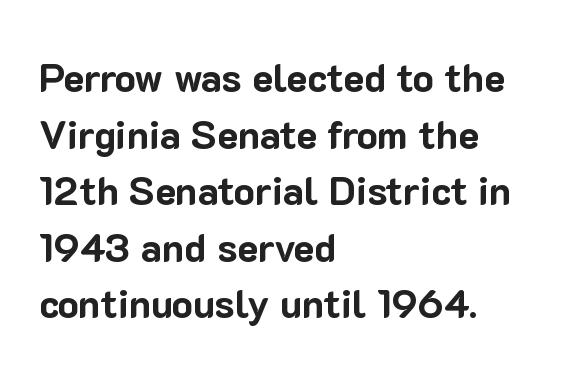
{"serif": "no", "italic": "no", "bold": "yes", "weight": "bold", "width": "normal", "stroke_contrast": "low", "x_height": "medium", "monospaced": "no", "underline": "no", "align": "left", "line_spacing": "normal", "line_spacing_ratio": 1.45, "letter_spacing": "normal", "letter_spacing_em": 0.0, "glyph_px": 39}
